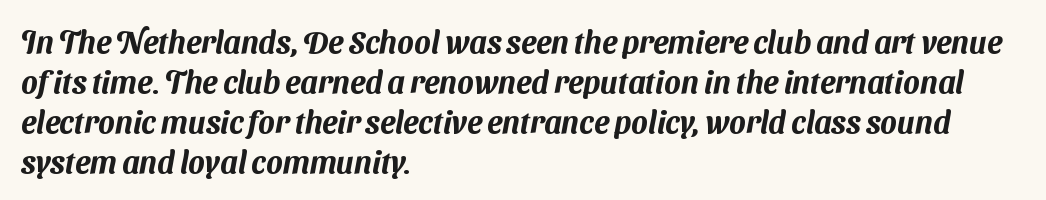
Q: Is the typeface a serif or a sans-serif typeface? A: Sans-serif.
Q: Is the text underlined? A: No.
Q: How is the paragraph aligned? A: Left-aligned.
Q: Is the spacing between letters normal or unusually wide? A: Normal.
Q: Is the spacing between lines tight, normal or loose? A: Normal.
Q: Width (condensed, normal, or wide)? A: Normal.
Q: Stroke contrast? A: Medium.
Q: x-height? A: Medium.
Q: Monospaced? A: No.
